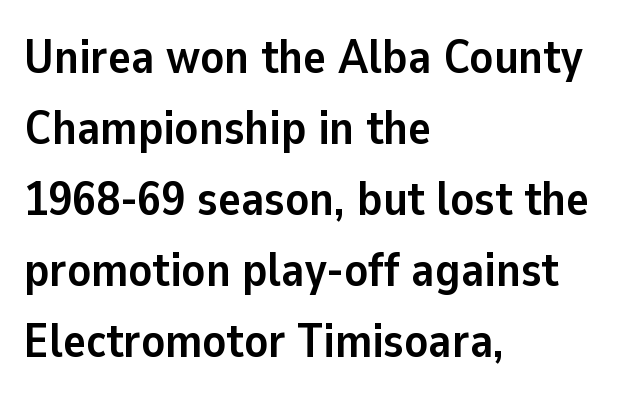
Q: Is the text bold? A: Yes.
Q: Is the text italic (slanted)? A: No, it is upright.
Q: Is the typeface a serif or a sans-serif typeface? A: Sans-serif.
Q: Is the text underlined? A: No.
Q: How is the paragraph aligned? A: Left-aligned.
Q: Is the spacing between letters normal or unusually wide? A: Normal.
Q: Is the spacing between lines tight, normal or loose? A: Normal.
Q: Width (condensed, normal, or wide)? A: Normal.
Q: Stroke contrast? A: Low.
Q: x-height? A: Medium.
Q: Monospaced? A: No.
